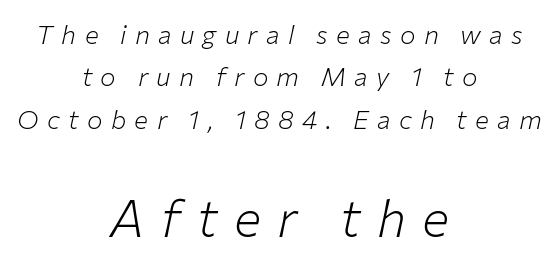
{"italic": "yes", "lean": "right", "slant_degrees": 12, "bold": "no", "weight": "light", "width": "normal", "stroke_contrast": "low", "x_height": "medium", "monospaced": "no", "underline": "no", "align": "center", "line_spacing": "normal", "line_spacing_ratio": 1.63, "letter_spacing": "wide", "letter_spacing_em": 0.32, "larger_block": "second", "size_ratio": 1.96, "glyph_px": 51}
